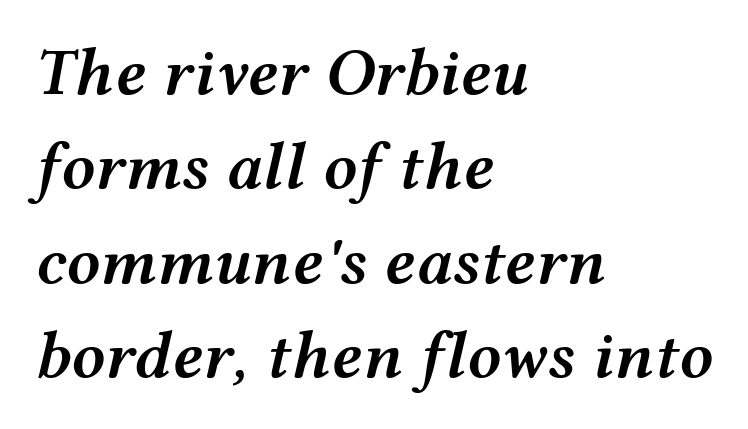
Q: Is the text bold? A: Semi-bold.
Q: Is the text italic (slanted)? A: Yes, it leans right by about 12 degrees.
Q: Is the text underlined? A: No.
Q: How is the paragraph aligned? A: Left-aligned.
Q: Is the spacing between letters normal or unusually wide? A: Normal.
Q: Is the spacing between lines tight, normal or loose? A: Normal.
Q: Width (condensed, normal, or wide)? A: Wide.
Q: Stroke contrast? A: Medium.
Q: x-height? A: Medium.
Q: Monospaced? A: No.
